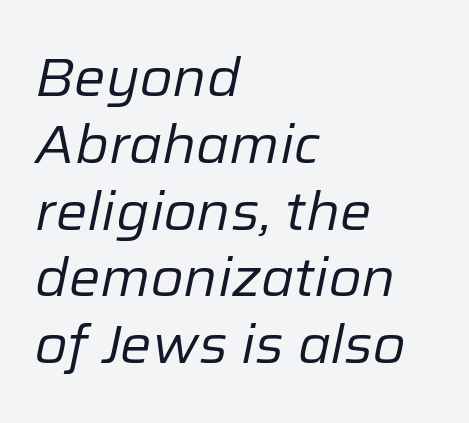
Letters rest on an invisible, unmarked baseline. The rendering uses natural spacing where letterforms have individual widths. Observe the lean: these are italic letterforms. Stems here are at most as thick as an everyday book face. How would I describe the line gaps? Plain and ordinary.
